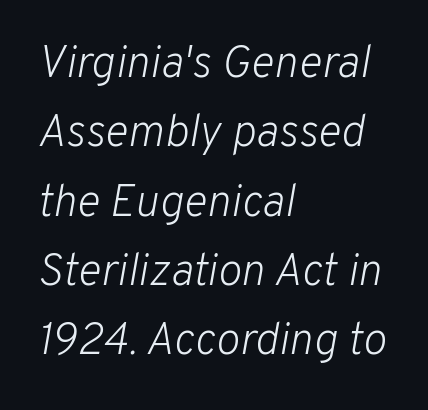
The horizontal fit of the characters is conventional and even. Check the space under the baseline: it is left empty. No chunkiness to these letters — they're not bold. Each letter keeps its own natural width here, so spacing adapts to shape.
